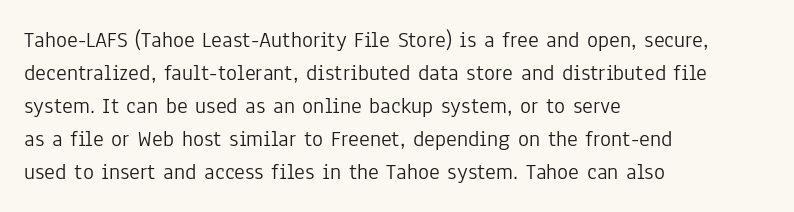
Q: Is the text bold? A: No.
Q: Is the text italic (slanted)? A: No, it is upright.
Q: Is the text underlined? A: No.
Q: How is the paragraph aligned? A: Left-aligned.
Q: Is the spacing between letters normal or unusually wide? A: Normal.
Q: Is the spacing between lines tight, normal or loose? A: Normal.
